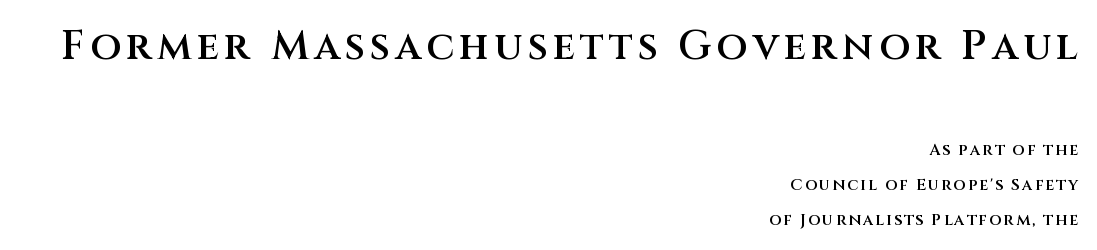
The image shows 40 px semibold sans-serif type, upright; set right-aligned, loose line spacing (2.19x), not underlined; the first (top) block is 2.5x larger; medium stroke contrast and a large x-height.
